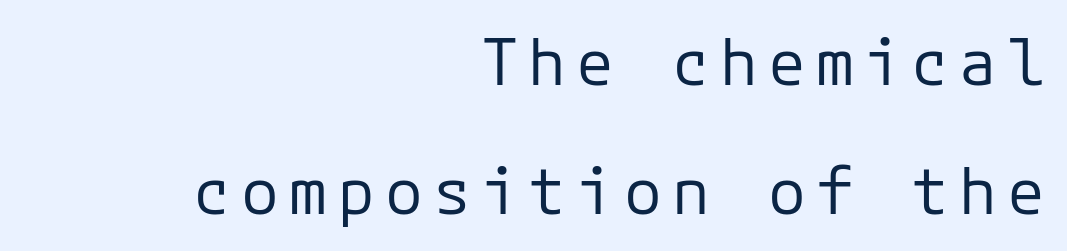
The image shows 63 px regular-weight sans-serif type, upright; set right-aligned, loose line spacing (2.04x), not underlined; low stroke contrast and a medium x-height.
